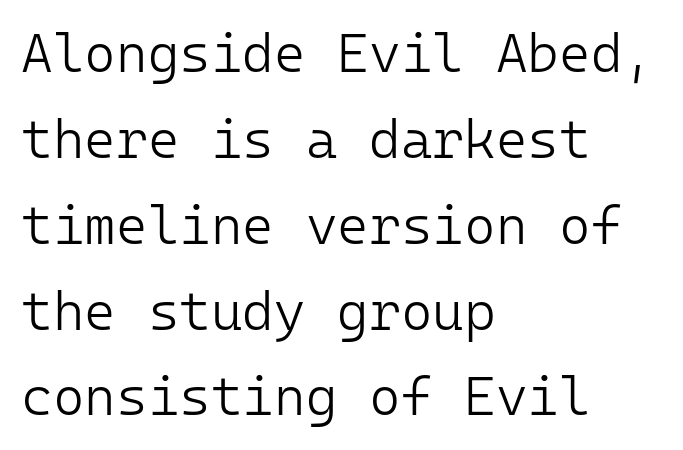
{"serif": "no", "italic": "no", "bold": "no", "weight": "light", "width": "normal", "stroke_contrast": "low", "x_height": "medium", "monospaced": "yes", "underline": "no", "align": "left", "line_spacing": "normal", "line_spacing_ratio": 1.59, "letter_spacing": "normal", "letter_spacing_em": 0.0, "glyph_px": 54}
